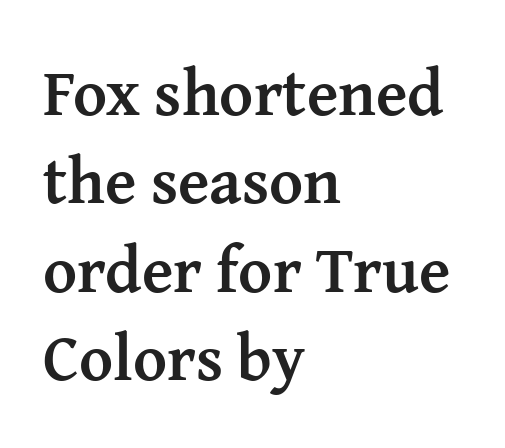
Q: Is the text bold? A: Yes.
Q: Is the text italic (slanted)? A: No, it is upright.
Q: Is the typeface a serif or a sans-serif typeface? A: Serif.
Q: Is the text underlined? A: No.
Q: How is the paragraph aligned? A: Left-aligned.
Q: Is the spacing between letters normal or unusually wide? A: Normal.
Q: Is the spacing between lines tight, normal or loose? A: Normal.
Q: Width (condensed, normal, or wide)? A: Normal.
Q: Stroke contrast? A: Medium.
Q: x-height? A: Medium.
Q: Monospaced? A: No.
